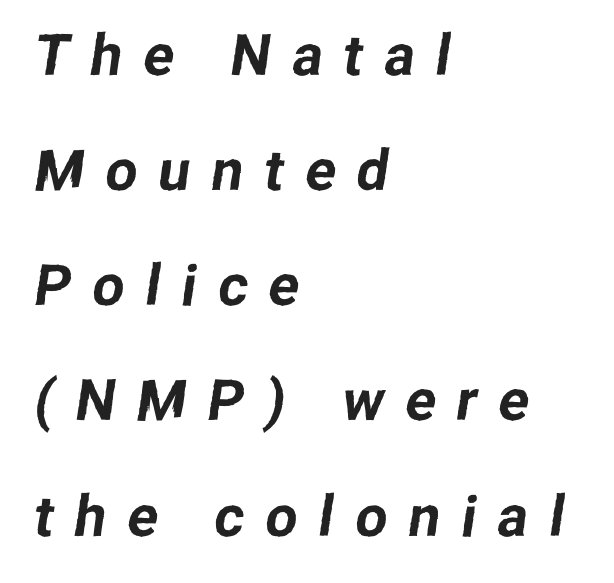
The space between consecutive lines is lavish. Tracking here is generous; glyphs stand well apart from one another. Plain, unruled lines of type. Serif or sans? Sans — the stroke terminals are bare. Think of a printed novel: that variable character pitch is what you see here.
